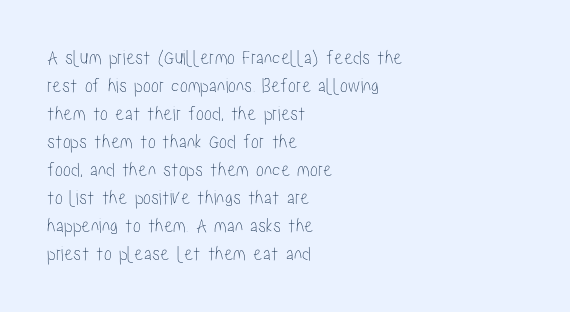
The image shows 21 px text type, upright; set left-aligned, normal line spacing (1.33x), normal letter spacing, not underlined.
